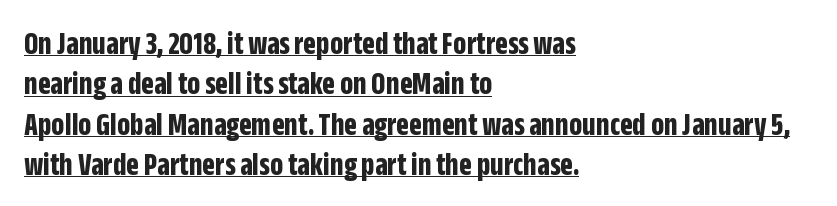
Q: Is the text bold? A: Yes.
Q: Is the text italic (slanted)? A: No, it is upright.
Q: Is the typeface a serif or a sans-serif typeface? A: Sans-serif.
Q: Is the text underlined? A: Yes.
Q: How is the paragraph aligned? A: Left-aligned.
Q: Is the spacing between letters normal or unusually wide? A: Normal.
Q: Width (condensed, normal, or wide)? A: Condensed.
Q: Stroke contrast? A: Low.
Q: x-height? A: Large.
Q: Monospaced? A: No.
